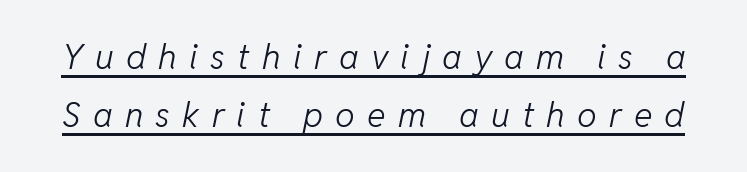
{"italic": "yes", "lean": "right", "slant_degrees": 11, "bold": "no", "weight": "light", "width": "normal", "stroke_contrast": "low", "x_height": "medium", "monospaced": "no", "underline": "yes", "line_spacing": "normal", "line_spacing_ratio": 1.67, "letter_spacing": "wide", "letter_spacing_em": 0.35, "glyph_px": 35}
